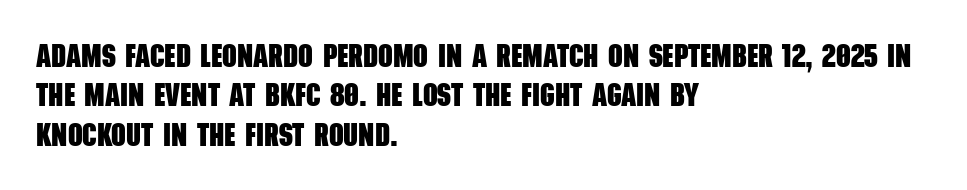
The image shows 32 px heavy, condensed sans-serif type; set left-aligned, line spacing 1.23x, normal letter spacing, not underlined; low stroke contrast and a large x-height.
